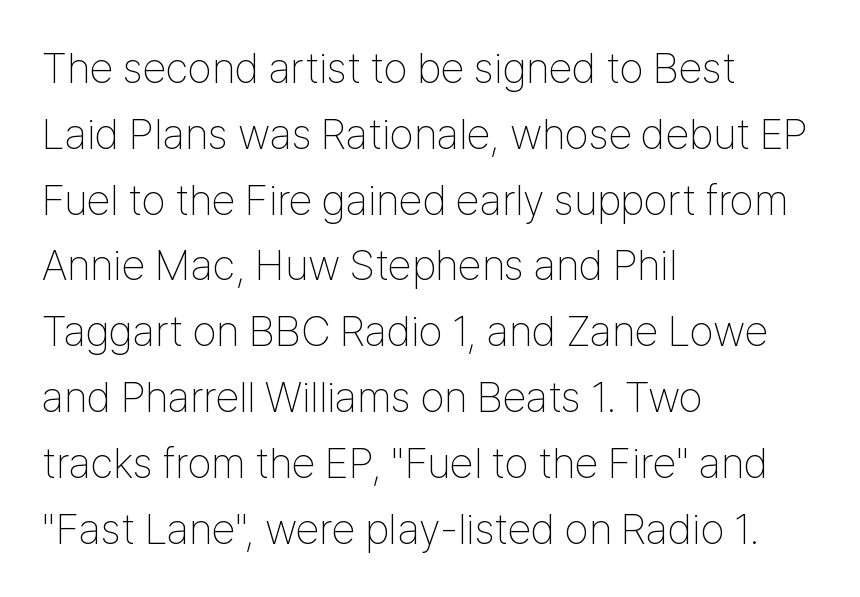
The image shows 43 px thin, condensed sans-serif type, upright; set left-aligned, normal line spacing (1.53x), normal letter spacing, not underlined; low stroke contrast and a medium x-height.
